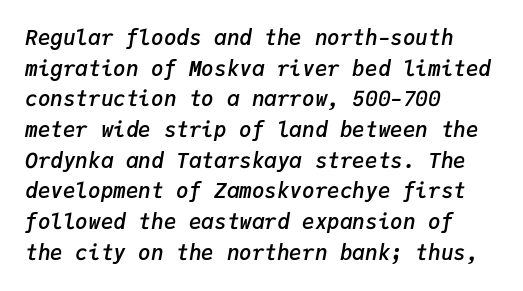
{"italic": "yes", "lean": "right", "slant_degrees": 9, "bold": "semi", "underline": "no", "align": "left", "line_spacing": "normal", "line_spacing_ratio": 1.46, "letter_spacing": "normal", "letter_spacing_em": 0.0, "glyph_px": 21}
